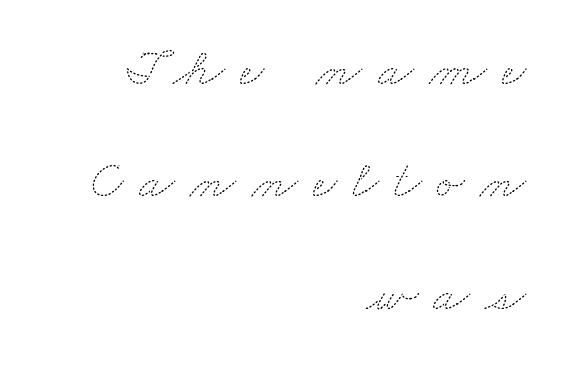
{"bold": "no", "weight": "thin", "width": "wide", "stroke_contrast": "medium", "x_height": "small", "monospaced": "no", "underline": "no", "align": "right", "line_spacing": "loose", "line_spacing_ratio": 2.12, "letter_spacing": "wide", "letter_spacing_em": 0.29, "glyph_px": 53}
